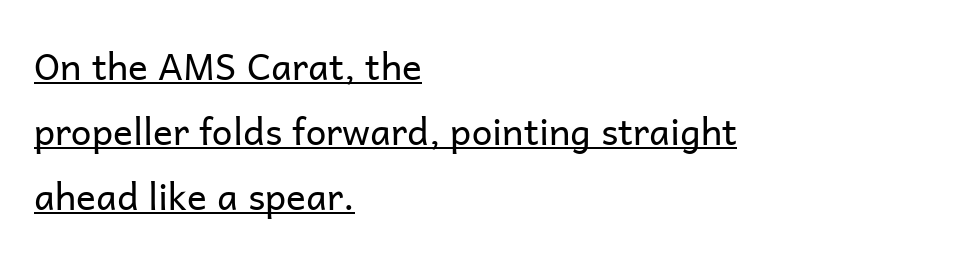
{"serif": "no", "italic": "no", "bold": "no", "weight": "regular", "width": "normal", "stroke_contrast": "low", "x_height": "medium", "monospaced": "no", "underline": "yes", "align": "left", "line_spacing_ratio": 1.76, "letter_spacing": "normal", "letter_spacing_em": 0.0, "glyph_px": 37}
